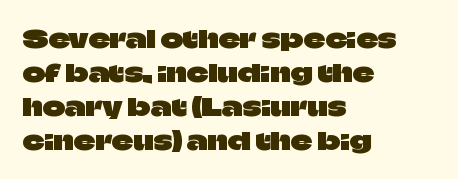
The image shows 24 px text type, upright; set left-aligned, normal line spacing (1.41x), normal letter spacing, not underlined.
